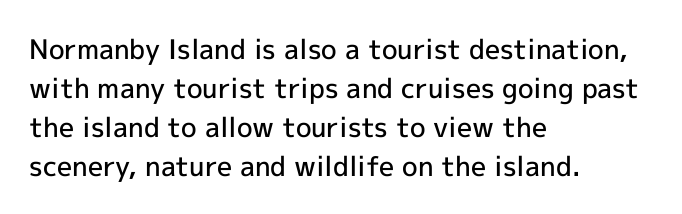
{"italic": "no", "bold": "semi", "underline": "no", "align": "left", "line_spacing": "normal", "line_spacing_ratio": 1.44, "letter_spacing": "normal", "letter_spacing_em": 0.0, "glyph_px": 27}
